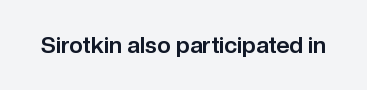
Q: Is the text bold? A: Yes.
Q: Is the text italic (slanted)? A: No, it is upright.
Q: Is the text underlined? A: No.
Q: Is the spacing between letters normal or unusually wide? A: Normal.
